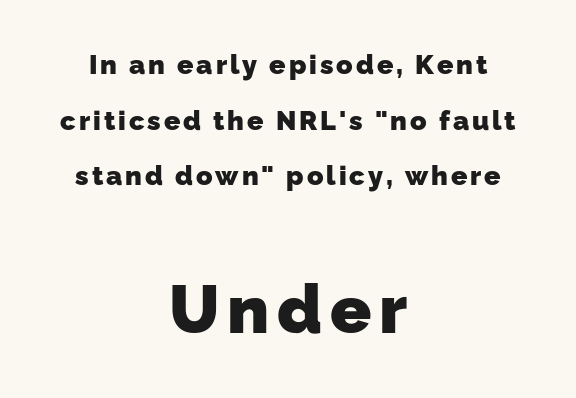
Q: Is the text bold? A: Yes.
Q: Is the typeface a serif or a sans-serif typeface? A: Sans-serif.
Q: Is the text underlined? A: No.
Q: How is the paragraph aligned? A: Centered.
Q: Is the spacing between lines tight, normal or loose? A: Loose.
Q: Which block of text is set in a larger size, the first (top) or the second (bottom)? A: The second (bottom) one.
Q: Width (condensed, normal, or wide)? A: Normal.
Q: Stroke contrast? A: Low.
Q: x-height? A: Medium.
Q: Monospaced? A: No.
